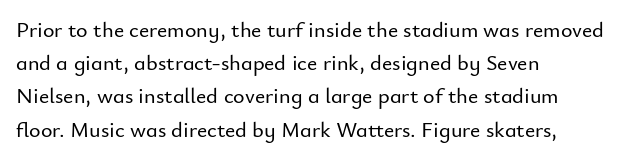
These lines keep a tight, regular rhythm from letter to letter. Vertical spacing — default. No word sits above an underline. The setting favours the left margin, as ordinary paragraphs usually do. The font's upright variant was chosen for this text.
